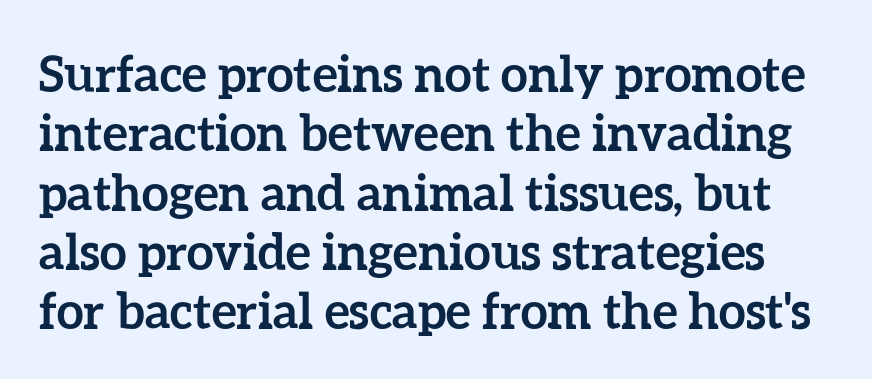
The image shows 49 px semibold type, upright; set line spacing 1.21x, normal letter spacing, not underlined; low stroke contrast and a medium x-height.
